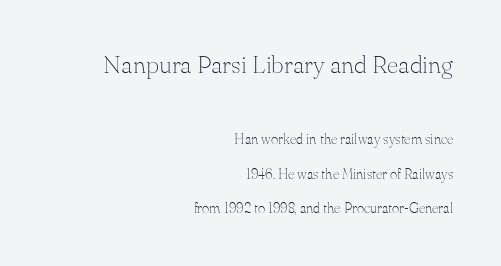
{"italic": "no", "bold": "no", "underline": "no", "align": "right", "line_spacing": "loose", "line_spacing_ratio": 2.48, "letter_spacing": "normal", "letter_spacing_em": 0.0, "larger_block": "first", "size_ratio": 1.79, "glyph_px": 25}
